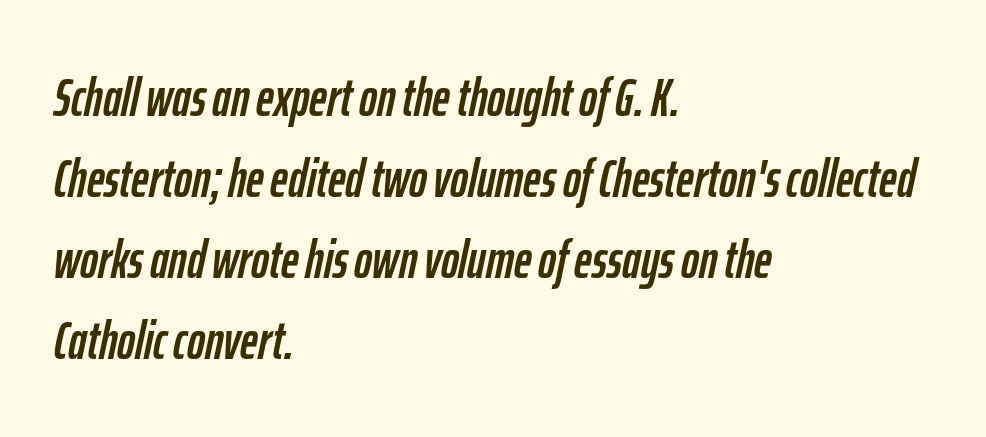
{"italic": "yes", "lean": "right", "slant_degrees": 12, "width": "condensed", "stroke_contrast": "low", "x_height": "medium", "monospaced": "no", "underline": "no", "align": "left", "line_spacing": "normal", "line_spacing_ratio": 1.5, "letter_spacing": "normal", "letter_spacing_em": 0.0, "glyph_px": 54}
